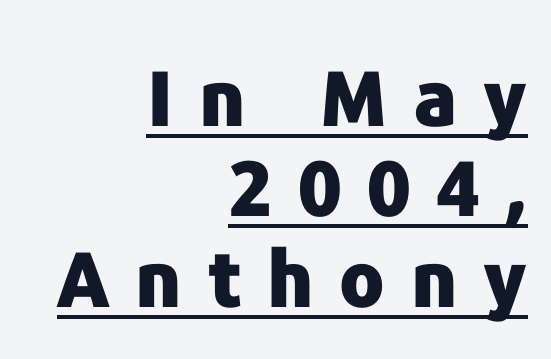
Q: Is the text bold? A: Yes.
Q: Is the text italic (slanted)? A: No, it is upright.
Q: Is the typeface a serif or a sans-serif typeface? A: Sans-serif.
Q: Is the text underlined? A: Yes.
Q: How is the paragraph aligned? A: Right-aligned.
Q: Is the spacing between letters normal or unusually wide? A: Unusually wide.
Q: Width (condensed, normal, or wide)? A: Normal.
Q: Stroke contrast? A: Low.
Q: x-height? A: Medium.
Q: Monospaced? A: No.
